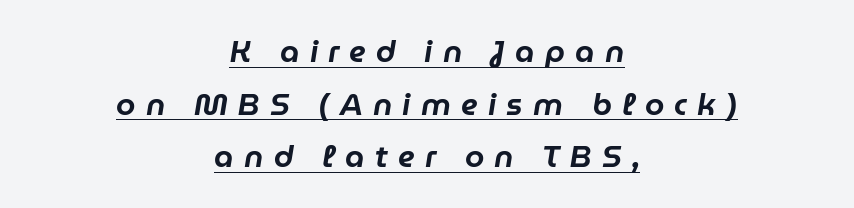
Each letter keeps its own natural width here, so spacing adapts to shape. Inter-character spacing is expanded well beyond the font's built-in metrics. Where is the straight margin? There isn't one; the lines are centered. Slanted lettering throughout.
